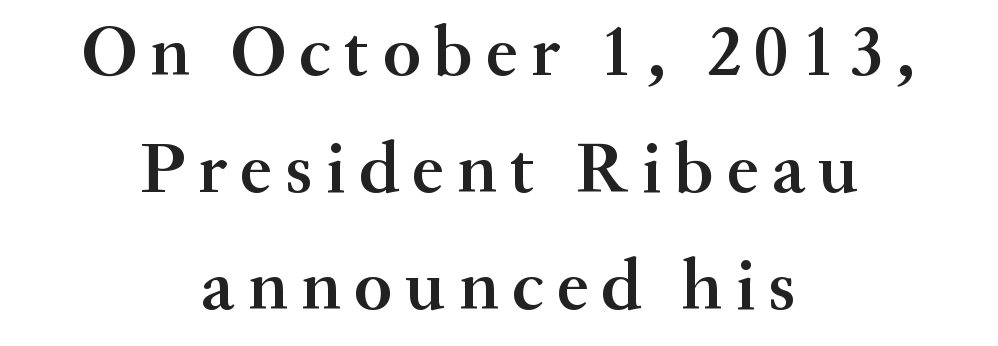
Q: Is the text bold? A: Semi-bold.
Q: Is the text italic (slanted)? A: No, it is upright.
Q: Is the typeface a serif or a sans-serif typeface? A: Serif.
Q: Is the text underlined? A: No.
Q: How is the paragraph aligned? A: Centered.
Q: Is the spacing between lines tight, normal or loose? A: Normal.
Q: Width (condensed, normal, or wide)? A: Normal.
Q: Stroke contrast? A: Medium.
Q: x-height? A: Small.
Q: Monospaced? A: No.
